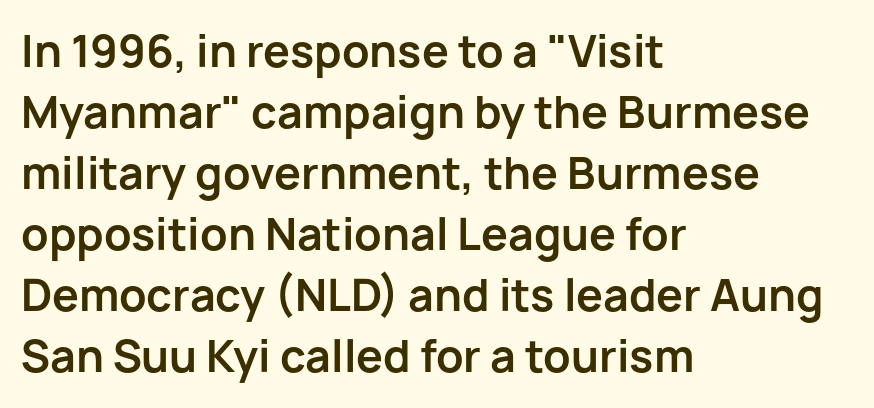
Looks like regular typesetting: each glyph gets only the width it needs. Summary of weight: heavy, a full bold. Each line starts at the same left margin while the right side varies. How would I describe the line gaps? Plain and ordinary.
